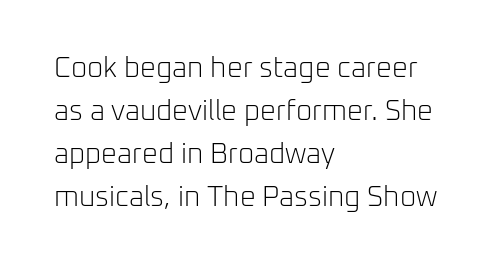
{"serif": "no", "italic": "no", "bold": "no", "weight": "light", "width": "normal", "stroke_contrast": "low", "x_height": "medium", "monospaced": "no", "underline": "no", "align": "left", "line_spacing": "normal", "line_spacing_ratio": 1.54, "letter_spacing": "normal", "letter_spacing_em": 0.0, "glyph_px": 28}
